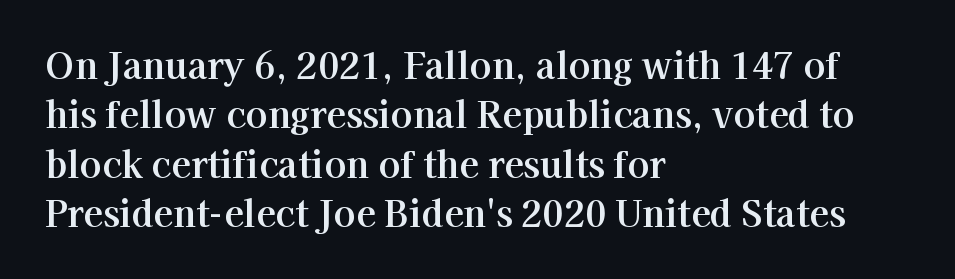
{"serif": "yes", "italic": "no", "width": "normal", "stroke_contrast": "high", "x_height": "medium", "monospaced": "no", "underline": "no", "align": "left", "line_spacing": "normal", "line_spacing_ratio": 1.37, "letter_spacing": "normal", "letter_spacing_em": 0.0, "glyph_px": 36}
